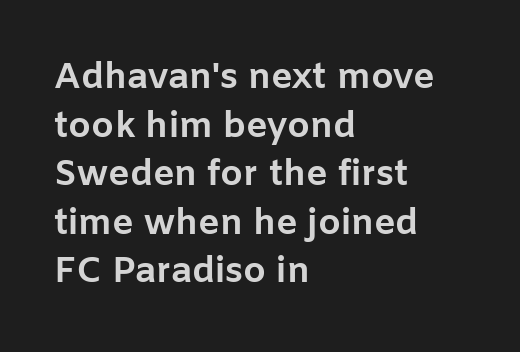
{"serif": "no", "italic": "no", "bold": "yes", "weight": "bold", "width": "normal", "stroke_contrast": "low", "x_height": "medium", "monospaced": "no", "underline": "no", "align": "left", "line_spacing": "normal", "line_spacing_ratio": 1.35, "letter_spacing": "normal", "letter_spacing_em": 0.0, "glyph_px": 36}
